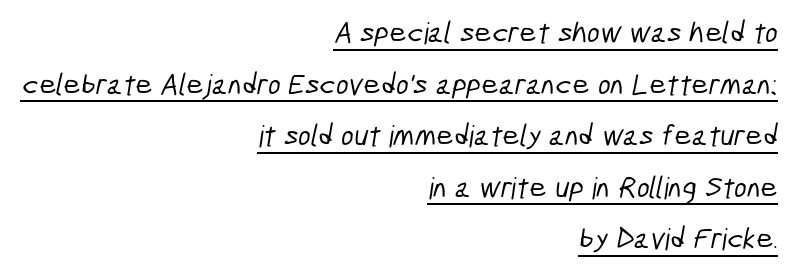
Q: Is the typeface a serif or a sans-serif typeface? A: Sans-serif.
Q: Is the text underlined? A: Yes.
Q: How is the paragraph aligned? A: Right-aligned.
Q: Is the spacing between letters normal or unusually wide? A: Normal.
Q: Width (condensed, normal, or wide)? A: Condensed.
Q: Stroke contrast? A: Low.
Q: x-height? A: Medium.
Q: Monospaced? A: No.
